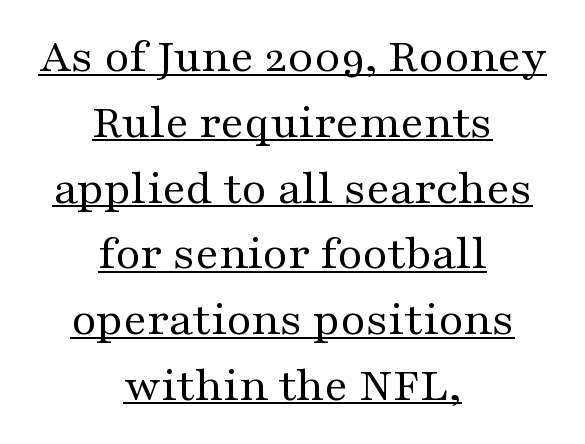
{"serif": "yes", "italic": "no", "bold": "no", "weight": "regular", "width": "wide", "stroke_contrast": "medium", "x_height": "medium", "monospaced": "no", "underline": "yes", "align": "center", "line_spacing": "normal", "line_spacing_ratio": 1.37, "letter_spacing": "normal", "letter_spacing_em": 0.0, "glyph_px": 48}
